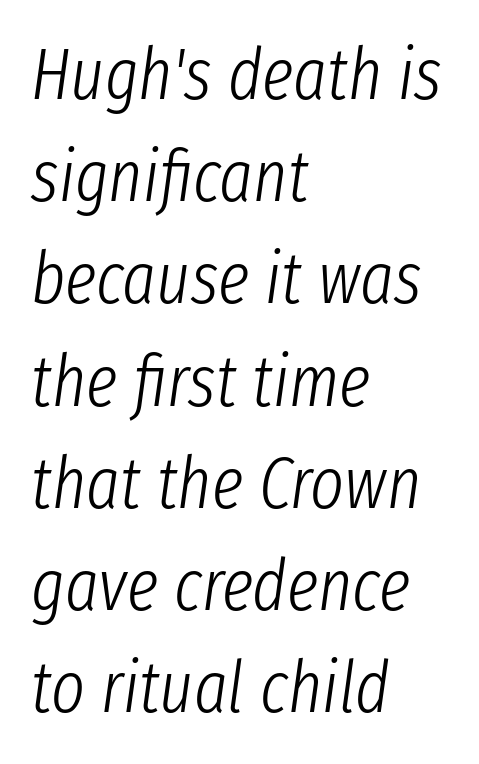
These lines keep a tight, regular rhythm from letter to letter. Weight: not bold — regular or lighter. Letters rest on an invisible, unmarked baseline. When letters slant like this, we call the style italic. The rows are spaced the way most documents space them.
